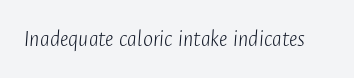
This is not heavy type; no bold has been used. Would a proofreader flag this as italicized? Yes. Here the glyphs are tracked normally, forming tight word shapes. Decoration check: the copy has no underline.
